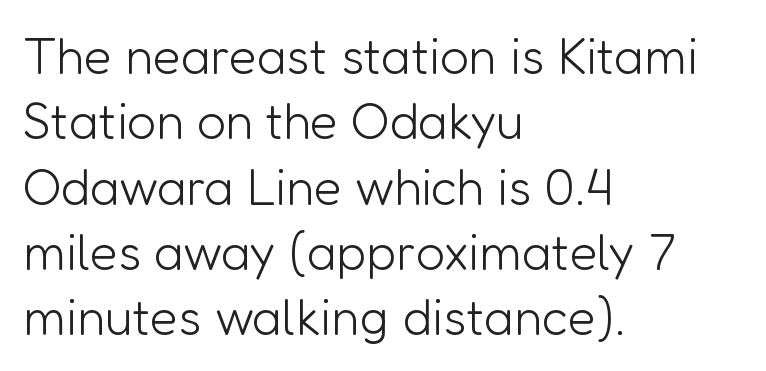
The image shows 51 px light sans-serif type, upright; set left-aligned, normal line spacing (1.28x), normal letter spacing, not underlined; low stroke contrast and a medium x-height.
